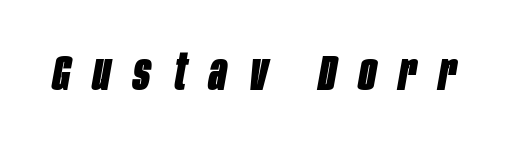
The image shows 51 px bold, condensed type, italic (leaning right); set unusually wide letter spacing (+0.45 em), not underlined; low stroke contrast and a large x-height.
